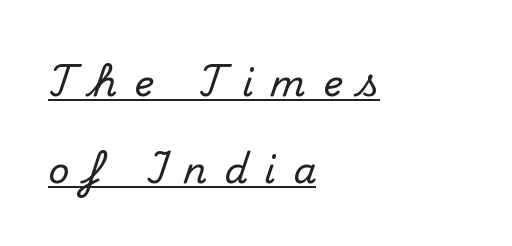
Q: Is the text italic (slanted)? A: Yes.
Q: Is the typeface a serif or a sans-serif typeface? A: Serif.
Q: Is the text underlined? A: Yes.
Q: How is the paragraph aligned? A: Left-aligned.
Q: Is the spacing between letters normal or unusually wide? A: Unusually wide.
Q: Is the spacing between lines tight, normal or loose? A: Loose.
Q: Width (condensed, normal, or wide)? A: Normal.
Q: Stroke contrast? A: Medium.
Q: x-height? A: Small.
Q: Monospaced? A: No.
